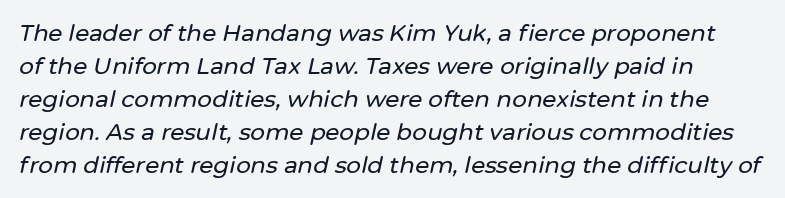
What's the leading like? Ordinary, nothing unusual. There is no visible air inserted between adjacent glyphs. Would a proofreader flag this as italicized? Yes. Rule under the text: the space is simply empty.
